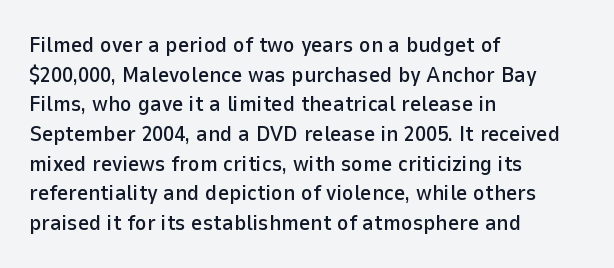
The image shows 22 px text type, upright; set left-aligned, normal line spacing (1.35x), normal letter spacing, not underlined.
